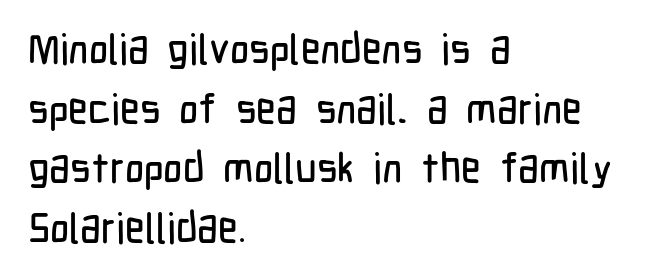
The image shows 42 px condensed sans-serif type, upright; set left-aligned, normal line spacing (1.42x), normal letter spacing, not underlined; low stroke contrast and a medium x-height.
